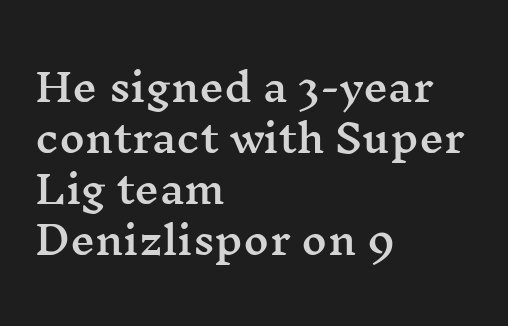
{"serif": "yes", "italic": "no", "width": "wide", "stroke_contrast": "medium", "x_height": "medium", "monospaced": "no", "underline": "no", "align": "left", "line_spacing": "normal", "line_spacing_ratio": 1.31, "letter_spacing": "normal", "letter_spacing_em": 0.0, "glyph_px": 39}
